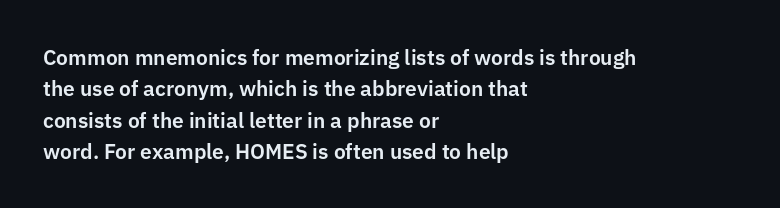
The image shows 21 px text type, upright; set left-aligned, normal line spacing (1.49x), normal letter spacing, not underlined.
